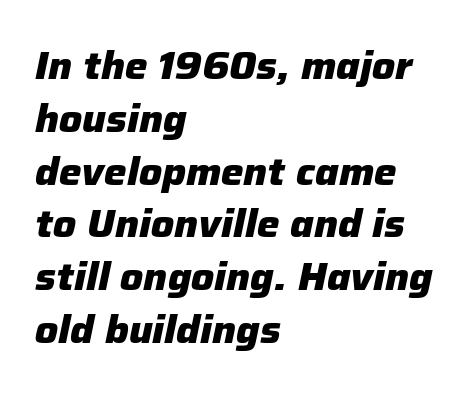
{"italic": "yes", "lean": "right", "slant_degrees": 12, "bold": "yes", "weight": "heavy", "width": "normal", "stroke_contrast": "low", "x_height": "medium", "monospaced": "no", "underline": "no", "align": "left", "line_spacing": "normal", "line_spacing_ratio": 1.39, "letter_spacing": "normal", "letter_spacing_em": 0.0, "glyph_px": 38}
